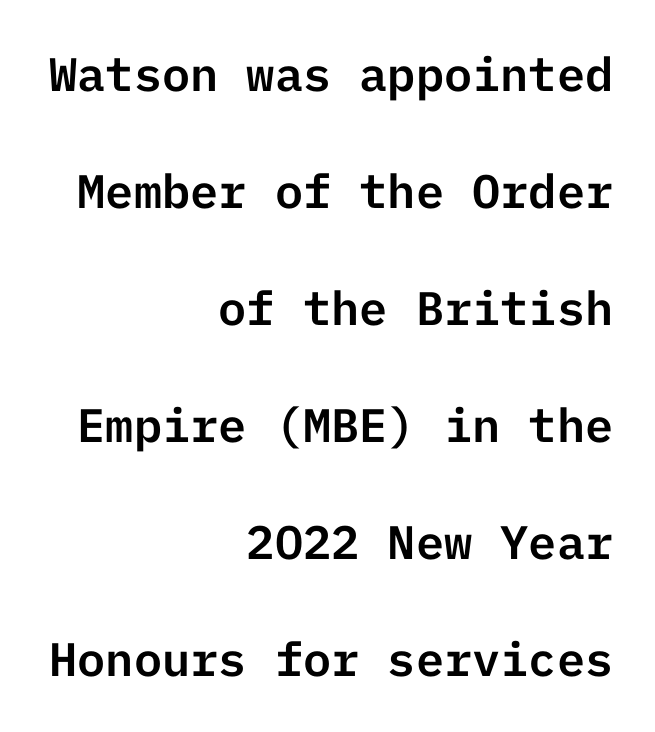
Q: Is the text italic (slanted)? A: No, it is upright.
Q: Is the typeface a serif or a sans-serif typeface? A: Sans-serif.
Q: Is the text underlined? A: No.
Q: How is the paragraph aligned? A: Right-aligned.
Q: Is the spacing between letters normal or unusually wide? A: Normal.
Q: Is the spacing between lines tight, normal or loose? A: Loose.
Q: Width (condensed, normal, or wide)? A: Normal.
Q: Stroke contrast? A: Low.
Q: x-height? A: Medium.
